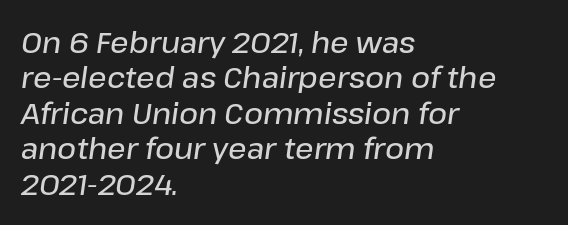
Alignment: flush left. Students, note that the glyphs here touch the page at normal intervals. Is this a fixed-width face? No — the glyphs have proportional, varying widths. Lines of text with bare space underneath. Does the weight exceed regular? Yes, but only to semibold.
